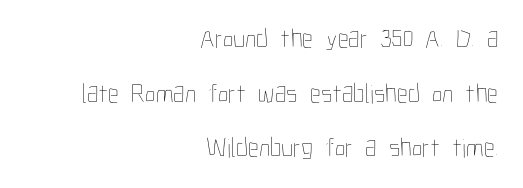
Q: Is the text bold? A: No.
Q: Is the text italic (slanted)? A: No, it is upright.
Q: Is the text underlined? A: No.
Q: How is the paragraph aligned? A: Right-aligned.
Q: Is the spacing between letters normal or unusually wide? A: Normal.
Q: Is the spacing between lines tight, normal or loose? A: Loose.
